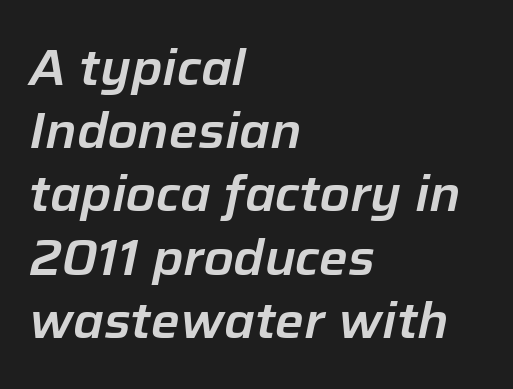
{"italic": "yes", "lean": "right", "slant_degrees": 12, "width": "normal", "stroke_contrast": "low", "x_height": "medium", "monospaced": "no", "underline": "no", "align": "left", "line_spacing": "normal", "line_spacing_ratio": 1.29, "letter_spacing": "normal", "letter_spacing_em": 0.0, "glyph_px": 49}
